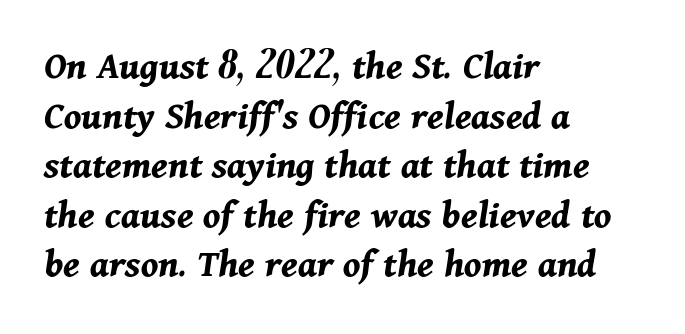
The image shows 41 px bold type, italic (leaning right); set left-aligned, line spacing 1.21x, normal letter spacing, not underlined; medium stroke contrast and a medium x-height.
